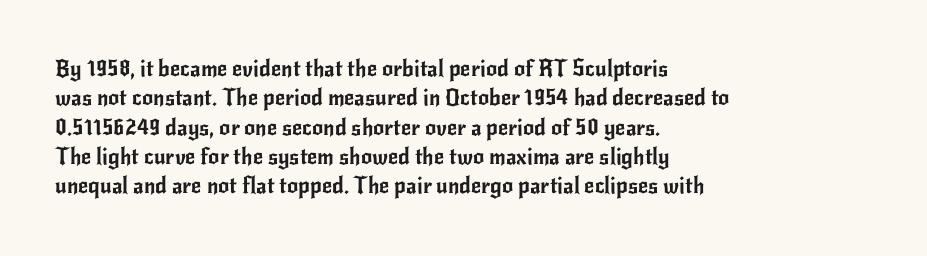
Q: Is the text italic (slanted)? A: No, it is upright.
Q: Is the text underlined? A: No.
Q: How is the paragraph aligned? A: Left-aligned.
Q: Is the spacing between letters normal or unusually wide? A: Normal.
Q: Is the spacing between lines tight, normal or loose? A: Normal.
